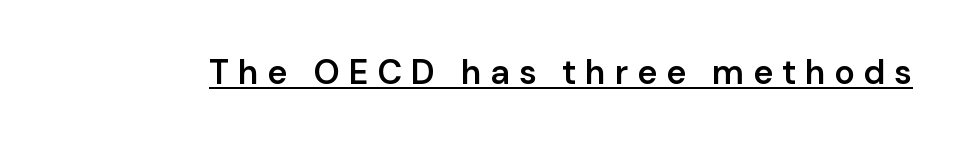
The image shows 34 px semibold sans-serif type, upright; set unusually wide letter spacing (+0.26 em), underlined; low stroke contrast and a medium x-height.
